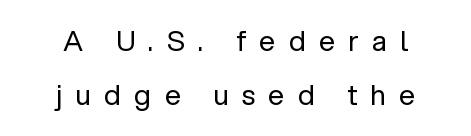
{"serif": "no", "italic": "no", "bold": "no", "weight": "regular", "width": "normal", "stroke_contrast": "low", "x_height": "medium", "monospaced": "no", "underline": "no", "align": "center", "line_spacing": "loose", "line_spacing_ratio": 1.94, "letter_spacing": "wide", "letter_spacing_em": 0.48, "glyph_px": 28}
